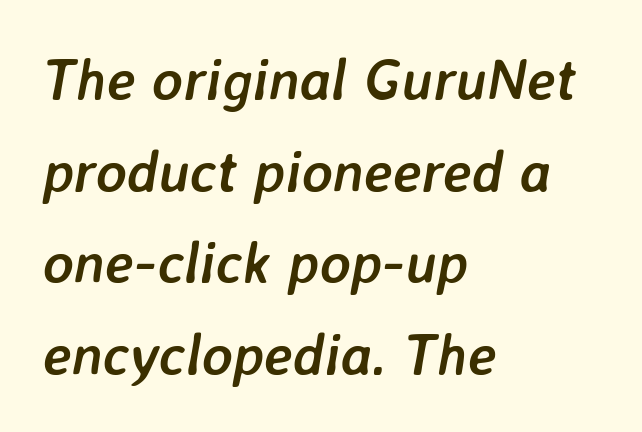
Q: Is the text bold? A: Yes.
Q: Is the text italic (slanted)? A: Yes, it leans right by about 7 degrees.
Q: Is the text underlined? A: No.
Q: How is the paragraph aligned? A: Left-aligned.
Q: Is the spacing between letters normal or unusually wide? A: Normal.
Q: Is the spacing between lines tight, normal or loose? A: Normal.
Q: Width (condensed, normal, or wide)? A: Normal.
Q: Stroke contrast? A: Low.
Q: x-height? A: Medium.
Q: Monospaced? A: No.
